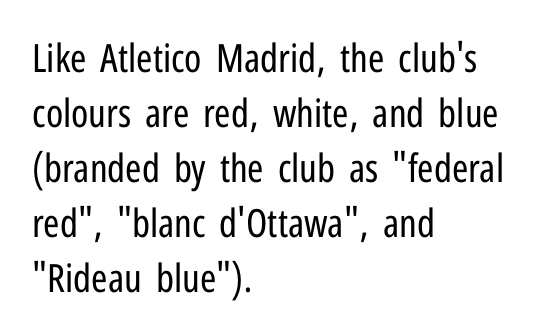
The cut favours lightness, reaching ordinary text weight at its darkest. Upright lettering throughout. The horizontal fit of the characters is conventional and even. Layout note: lines flush left.
